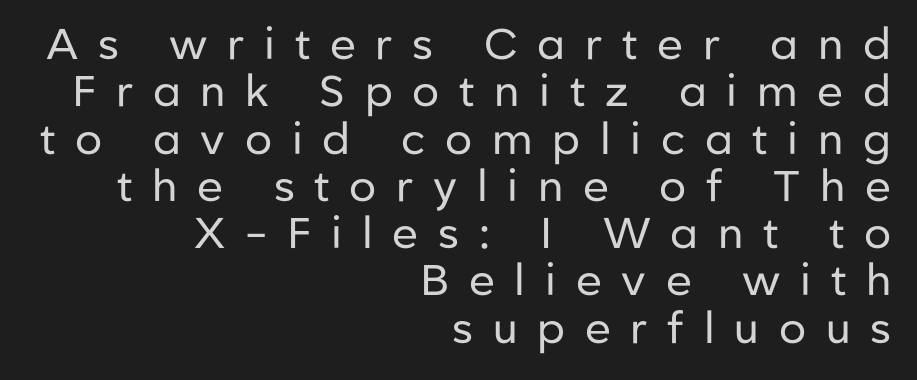
The image shows 43 px regular-weight sans-serif type, upright; set right-aligned, tight line spacing (1.1x), unusually wide letter spacing (+0.46 em), not underlined; low stroke contrast and a medium x-height.
